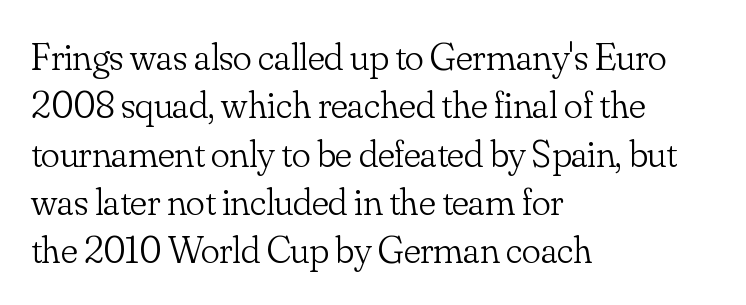
Q: Is the text bold? A: No.
Q: Is the text italic (slanted)? A: No, it is upright.
Q: Is the typeface a serif or a sans-serif typeface? A: Serif.
Q: Is the text underlined? A: No.
Q: How is the paragraph aligned? A: Left-aligned.
Q: Is the spacing between letters normal or unusually wide? A: Normal.
Q: Width (condensed, normal, or wide)? A: Normal.
Q: Stroke contrast? A: Low.
Q: x-height? A: Small.
Q: Monospaced? A: No.
